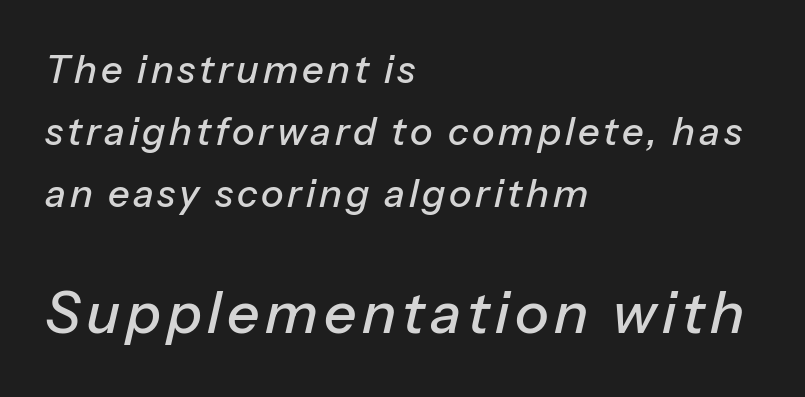
The image shows 57 px text type, italic (leaning right); set left-aligned, normal line spacing (1.63x), not underlined; the second (bottom) block is 1.5x larger; low stroke contrast and a medium x-height.
